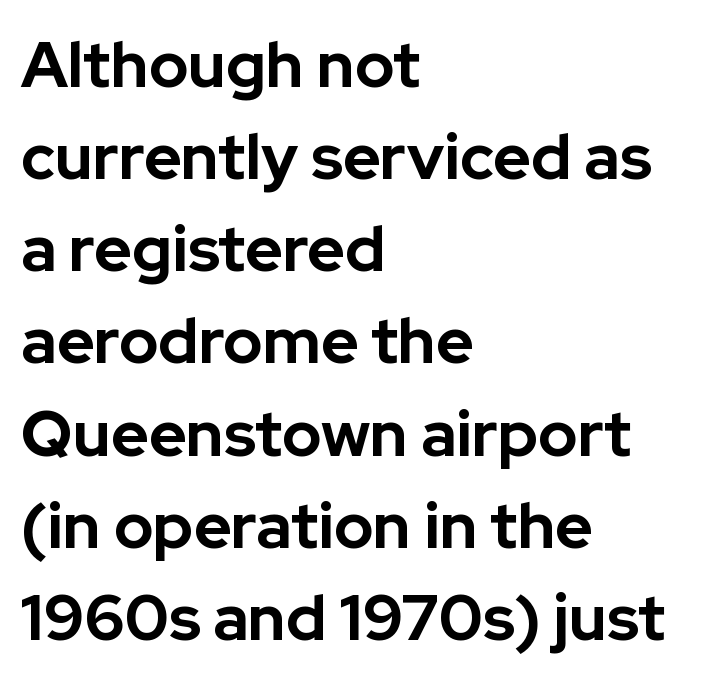
Note: no serifs on the glyphs. The rendering uses natural spacing where letterforms have individual widths. Successive baselines arrive at the customary interval. Leftover space on each line is placed entirely after the last word.
